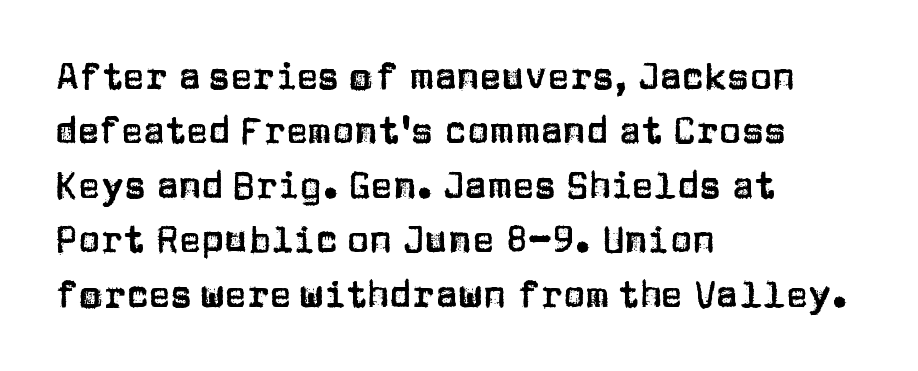
Q: Is the text italic (slanted)? A: No, it is upright.
Q: Is the typeface a serif or a sans-serif typeface? A: Sans-serif.
Q: Is the text underlined? A: No.
Q: How is the paragraph aligned? A: Left-aligned.
Q: Is the spacing between letters normal or unusually wide? A: Normal.
Q: Is the spacing between lines tight, normal or loose? A: Normal.
Q: Width (condensed, normal, or wide)? A: Normal.
Q: Stroke contrast? A: Low.
Q: x-height? A: Large.
Q: Monospaced? A: No.
